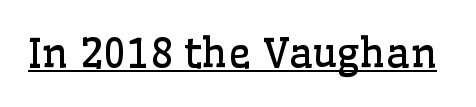
The image shows 40 px regular-weight serif type, upright; set normal letter spacing, underlined; low stroke contrast and a medium x-height.
